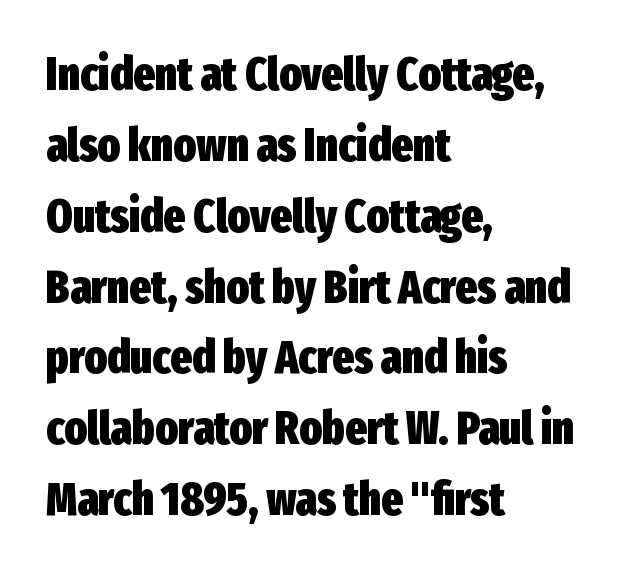
The image shows 46 px heavy, condensed sans-serif type, upright; set left-aligned, normal line spacing (1.54x), normal letter spacing, not underlined; low stroke contrast and a medium x-height.
